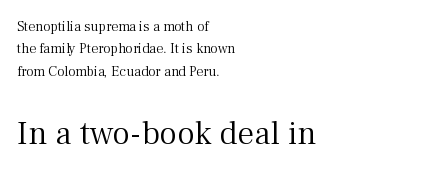
{"serif": "yes", "italic": "no", "bold": "no", "weight": "light", "width": "normal", "stroke_contrast": "medium", "x_height": "medium", "monospaced": "no", "underline": "no", "align": "left", "line_spacing": "normal", "line_spacing_ratio": 1.6, "letter_spacing": "normal", "letter_spacing_em": 0.0, "larger_block": "second", "size_ratio": 2.43, "glyph_px": 34}
